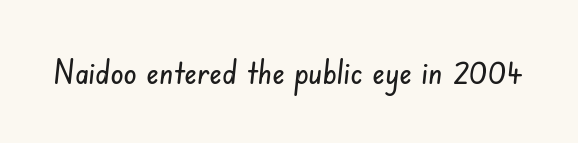
{"serif": "no", "width": "condensed", "stroke_contrast": "low", "x_height": "small", "monospaced": "no", "underline": "no", "letter_spacing": "normal", "letter_spacing_em": 0.0, "glyph_px": 33}
